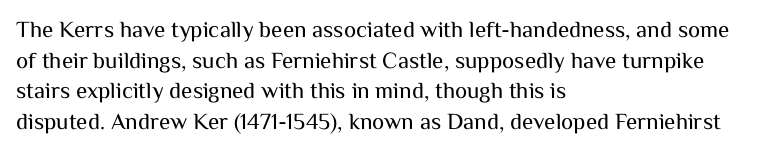
Vertical spacing — default. The text block is weighted toward the left margin, trailing off unevenly rightward. The baseline area is clear. These lines keep a tight, regular rhythm from letter to letter. No extra ink here — the face is not bold.
